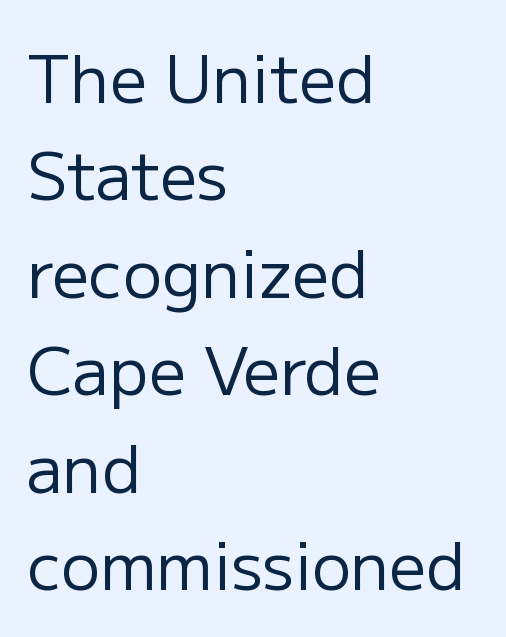
Underlining? Definitely not there. Alignment: flush left. A typesetter would mark this as roman, not italic. Weight: regular or lighter. The rendering keeps characters at their native spacing.
